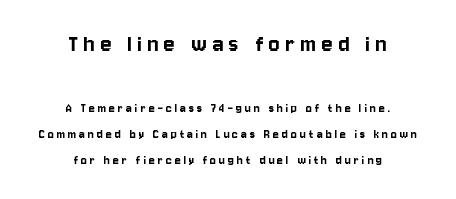
In this sample the first text group is rendered at the bigger scale. These lines stack symmetrically, like a column narrowing and widening about its center. Quick note: not italic, upright. The space directly below the letters is spotless.
